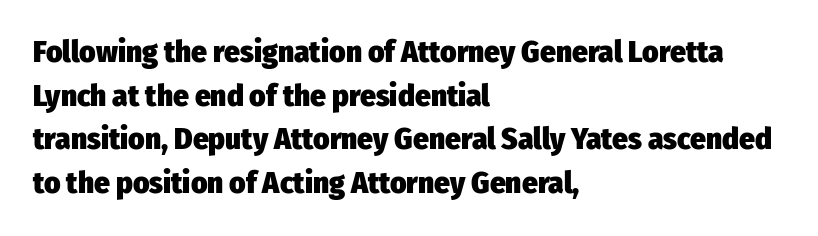
The image shows 31 px heavy, condensed sans-serif type, upright; set left-aligned, normal line spacing (1.41x), normal letter spacing, not underlined; low stroke contrast and a medium x-height.
